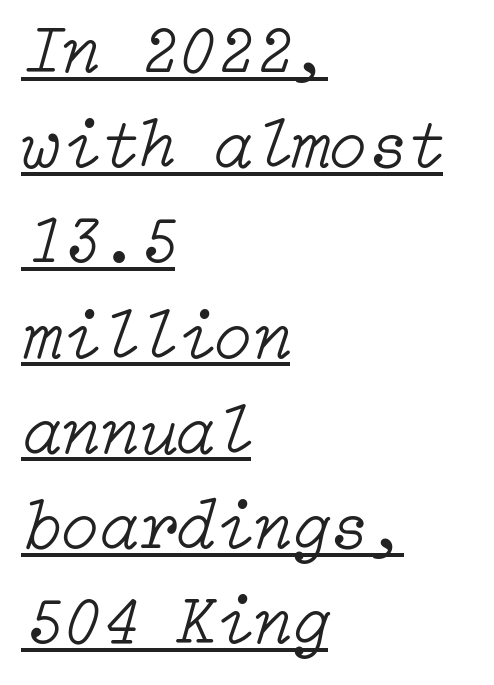
Q: Is the text bold? A: No.
Q: Is the text italic (slanted)? A: Yes, it leans right by about 15 degrees.
Q: Is the text underlined? A: Yes.
Q: How is the paragraph aligned? A: Left-aligned.
Q: Is the spacing between letters normal or unusually wide? A: Normal.
Q: Is the spacing between lines tight, normal or loose? A: Normal.
Q: Width (condensed, normal, or wide)? A: Normal.
Q: Stroke contrast? A: Low.
Q: x-height? A: Medium.
